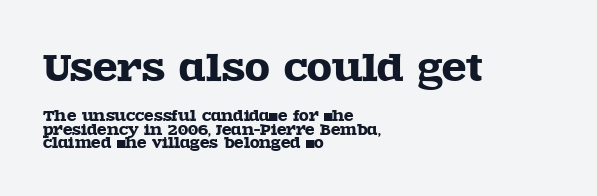
The image shows 36 px wide serif type, upright; set left-aligned, tight line spacing (0.96x), normal letter spacing, not underlined; the first (top) block is 2.57x larger; a large x-height.
